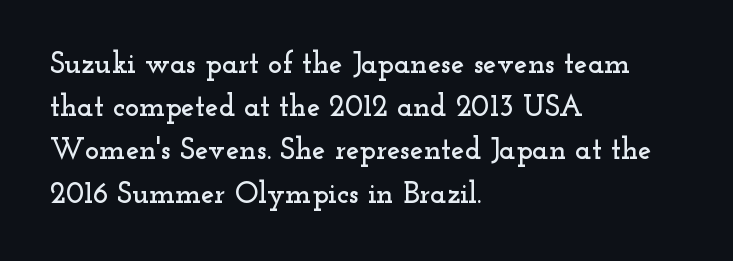
Q: Is the text italic (slanted)? A: No, it is upright.
Q: Is the typeface a serif or a sans-serif typeface? A: Serif.
Q: Is the text underlined? A: No.
Q: How is the paragraph aligned? A: Left-aligned.
Q: Is the spacing between letters normal or unusually wide? A: Normal.
Q: Is the spacing between lines tight, normal or loose? A: Normal.
Q: Width (condensed, normal, or wide)? A: Wide.
Q: Stroke contrast? A: Low.
Q: x-height? A: Small.
Q: Monospaced? A: No.
